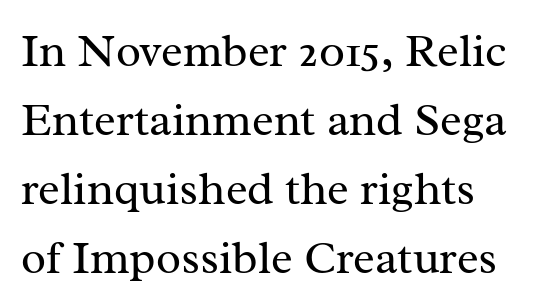
{"serif": "yes", "italic": "no", "bold": "no", "weight": "regular", "width": "normal", "stroke_contrast": "medium", "x_height": "medium", "monospaced": "no", "underline": "no", "align": "left", "line_spacing": "normal", "line_spacing_ratio": 1.5, "letter_spacing": "normal", "letter_spacing_em": 0.0, "glyph_px": 46}
